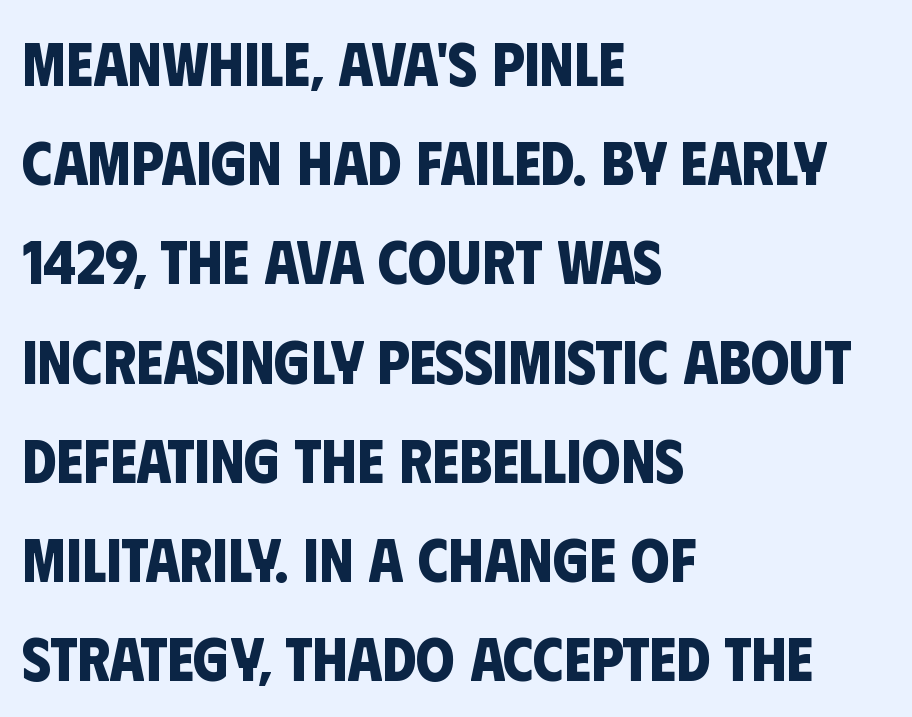
Varying glyph widths throughout — classic text-font behaviour. Does the copy run flush right? No — it runs flush left. Look at the bottom of the vertical strokes: they stop flat, with no serifs. Typographic density is high because the face is bold. Glyph-to-glyph distance matches everyday printed text.
